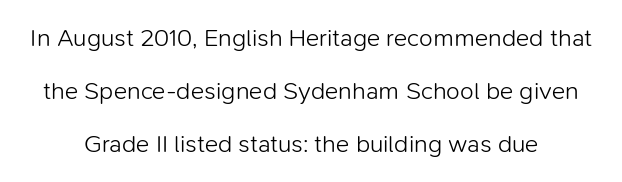
{"italic": "no", "bold": "no", "underline": "no", "line_spacing": "loose", "line_spacing_ratio": 2.12, "letter_spacing": "normal", "letter_spacing_em": 0.0, "glyph_px": 25}
